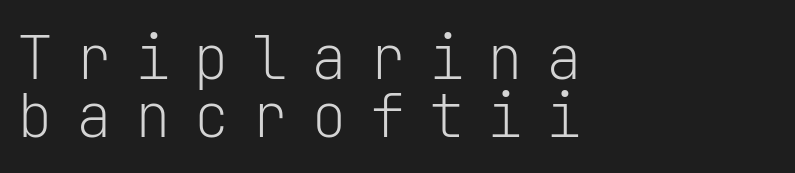
Monospaced: the letters line up in strict vertical columns. The line texture is sparse and dotted thanks to wide tracking. Rendered with straight, roman letterforms. Vertical spacing — tight. A student would call this left alignment; a typographer would say flush left, rag right. Anything drawn beneath the words? Only blank space.
